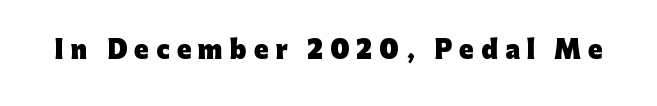
The image shows 24 px bold type, upright; set unusually wide letter spacing (+0.29 em), not underlined.
